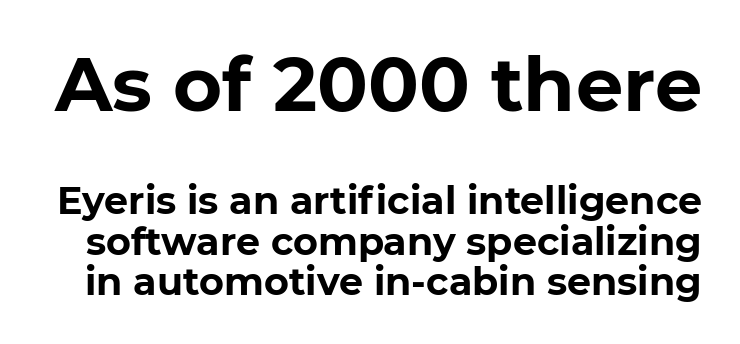
Summary of vertical rhythm: compact, with narrow interline spacing. This sample has the flowing, uneven cadence of proportional lettering. Is this a sans? Yes — the strokes have no serifs. Does the weight exceed regular? Yes, all the way to bold.
